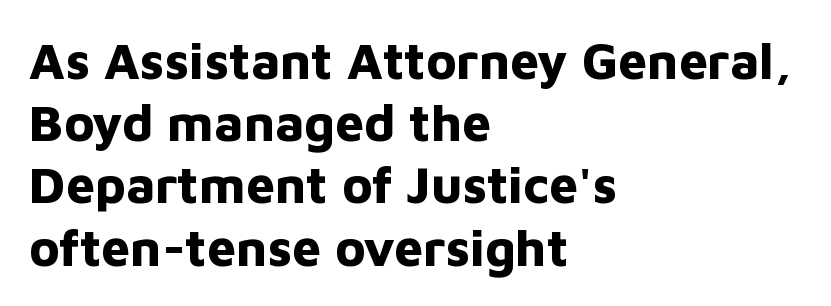
{"serif": "no", "italic": "no", "bold": "yes", "weight": "bold", "width": "normal", "stroke_contrast": "low", "x_height": "medium", "monospaced": "no", "underline": "no", "align": "left", "line_spacing_ratio": 1.22, "letter_spacing": "normal", "letter_spacing_em": 0.0, "glyph_px": 51}
